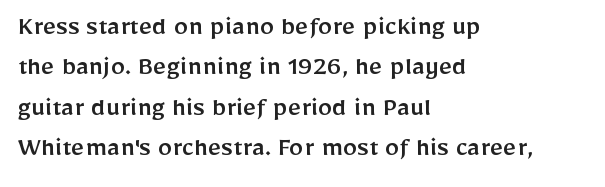
A normal amount of white space separates one row of letters from the next. A typesetter would label this face a sans. The tracking reads as untouched default to a designer's eye. Bare-footed words on every line.
